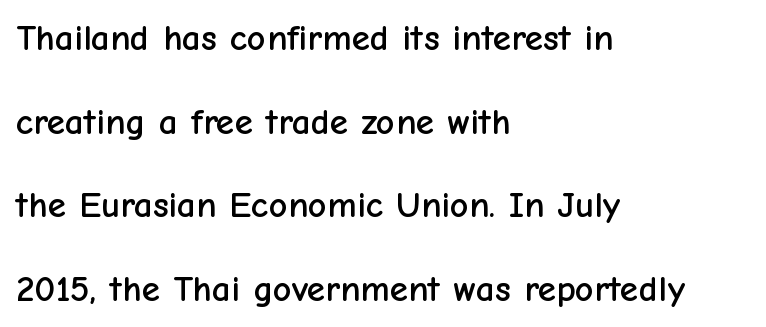
{"serif": "no", "italic": "no", "width": "normal", "stroke_contrast": "low", "x_height": "medium", "monospaced": "no", "underline": "no", "align": "left", "line_spacing": "loose", "line_spacing_ratio": 2.26, "letter_spacing": "normal", "letter_spacing_em": 0.0, "glyph_px": 37}
